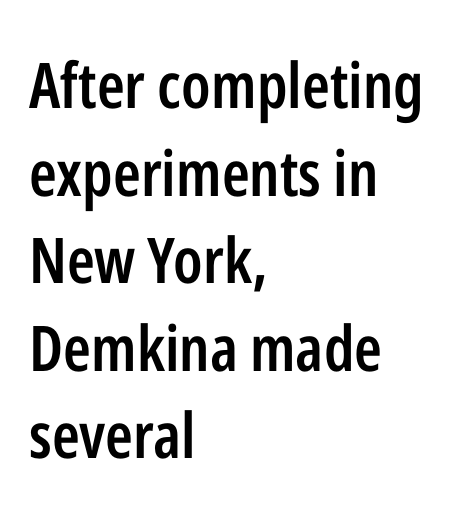
The image shows 63 px semibold, condensed sans-serif type, upright; set left-aligned, normal line spacing (1.39x), normal letter spacing, not underlined; low stroke contrast and a medium x-height.
